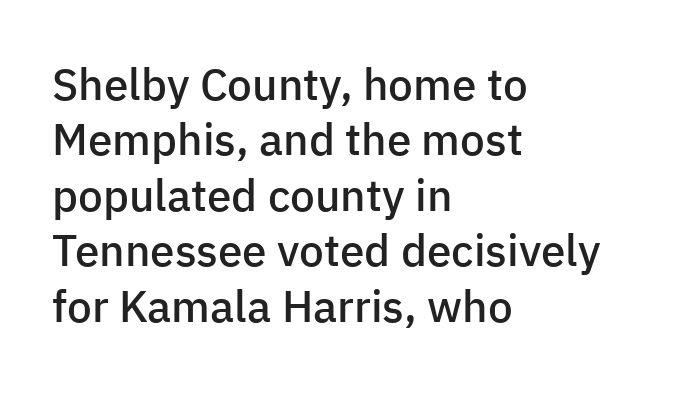
Q: Is the text bold? A: Semi-bold.
Q: Is the text italic (slanted)? A: No, it is upright.
Q: Is the typeface a serif or a sans-serif typeface? A: Sans-serif.
Q: Is the text underlined? A: No.
Q: How is the paragraph aligned? A: Left-aligned.
Q: Is the spacing between letters normal or unusually wide? A: Normal.
Q: Is the spacing between lines tight, normal or loose? A: Normal.
Q: Width (condensed, normal, or wide)? A: Normal.
Q: Stroke contrast? A: Low.
Q: x-height? A: Medium.
Q: Monospaced? A: No.
